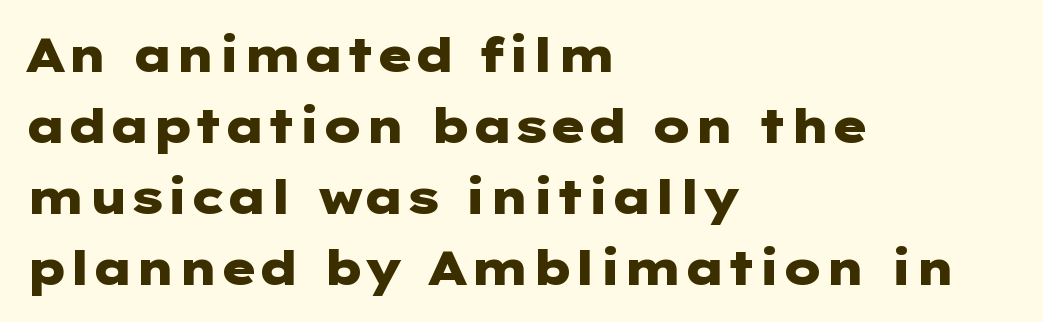
Q: Is the text bold? A: Yes.
Q: Is the text italic (slanted)? A: No, it is upright.
Q: Is the typeface a serif or a sans-serif typeface? A: Sans-serif.
Q: Is the text underlined? A: No.
Q: How is the paragraph aligned? A: Left-aligned.
Q: Is the spacing between letters normal or unusually wide? A: Normal.
Q: Is the spacing between lines tight, normal or loose? A: Normal.
Q: Width (condensed, normal, or wide)? A: Wide.
Q: Stroke contrast? A: Low.
Q: x-height? A: Medium.
